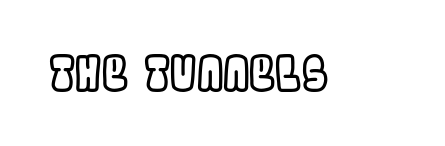
The face used here is rendered with its standard letterfit. The space beneath each line is pristine and unruled. The letters stand upright; this is a roman face. You could not count columns in this text — the font is proportionally spaced.
